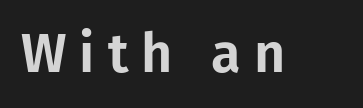
Q: Is the text italic (slanted)? A: No, it is upright.
Q: Is the typeface a serif or a sans-serif typeface? A: Sans-serif.
Q: Is the text underlined? A: No.
Q: Is the spacing between letters normal or unusually wide? A: Unusually wide.
Q: Width (condensed, normal, or wide)? A: Normal.
Q: Stroke contrast? A: Low.
Q: x-height? A: Medium.
Q: Monospaced? A: No.
